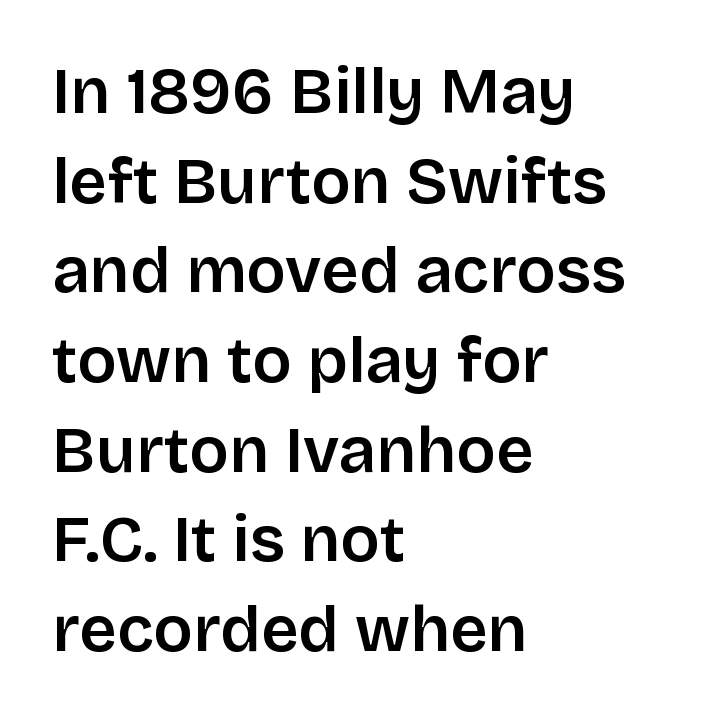
The image shows 65 px semibold sans-serif type, upright; set left-aligned, normal line spacing (1.38x), normal letter spacing, not underlined; low stroke contrast and a large x-height.
